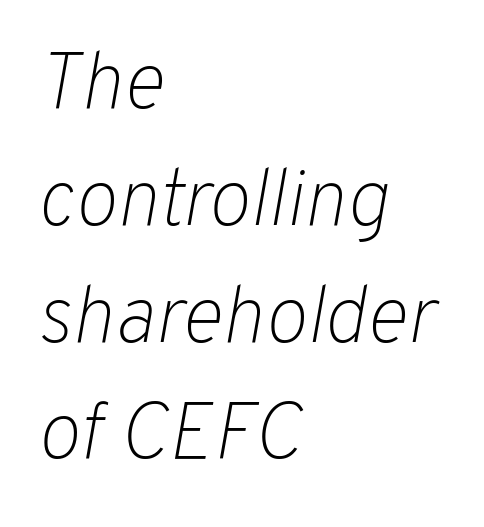
In terms of leading, this rendering sits right in the middle. These lines stack with their left ends in a neat column. No heavy texture on the line: the type isn't bold. A typesetter would call this proportional, since set widths differ per character. The type is set solid horizontally, with unmodified tracking. Compared with ordinary roman type, these characters are visibly tilted.
